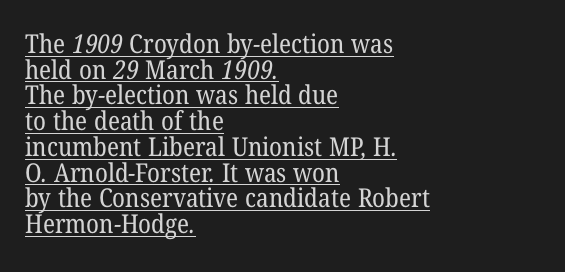
The weight tops out at a normal text grade. The lines in this sample share a left origin and differ only in where they stop. Nobody touched the tracking dial on this one. You could barely slide anything between these rows. The rendered words wear a rule along their underside.
